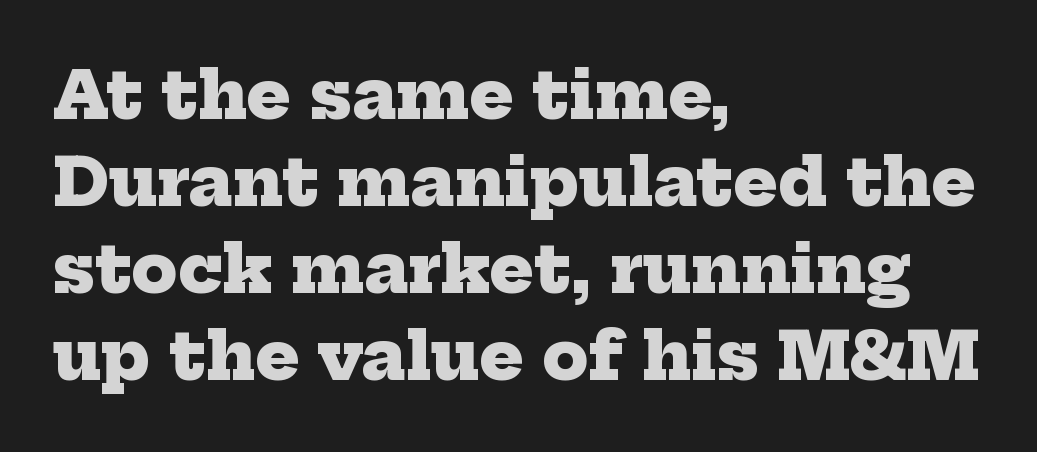
Q: Is the text bold? A: Yes.
Q: Is the typeface a serif or a sans-serif typeface? A: Serif.
Q: Is the text underlined? A: No.
Q: How is the paragraph aligned? A: Left-aligned.
Q: Is the spacing between letters normal or unusually wide? A: Normal.
Q: Is the spacing between lines tight, normal or loose? A: Normal.
Q: Width (condensed, normal, or wide)? A: Normal.
Q: Stroke contrast? A: Low.
Q: x-height? A: Medium.
Q: Monospaced? A: No.
